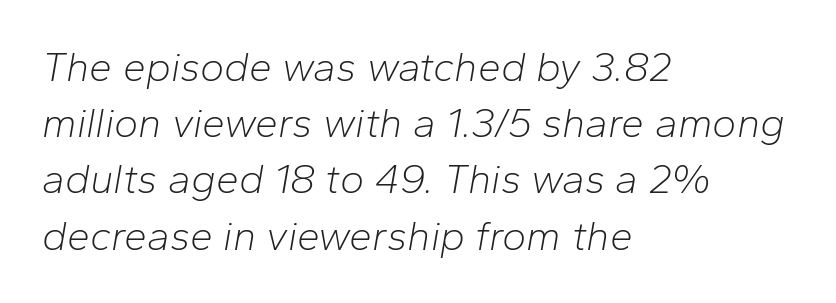
{"italic": "yes", "lean": "right", "slant_degrees": 10, "bold": "no", "weight": "light", "width": "normal", "stroke_contrast": "low", "x_height": "medium", "monospaced": "no", "underline": "no", "align": "left", "line_spacing": "normal", "line_spacing_ratio": 1.37, "letter_spacing": "normal", "letter_spacing_em": 0.0, "glyph_px": 41}
